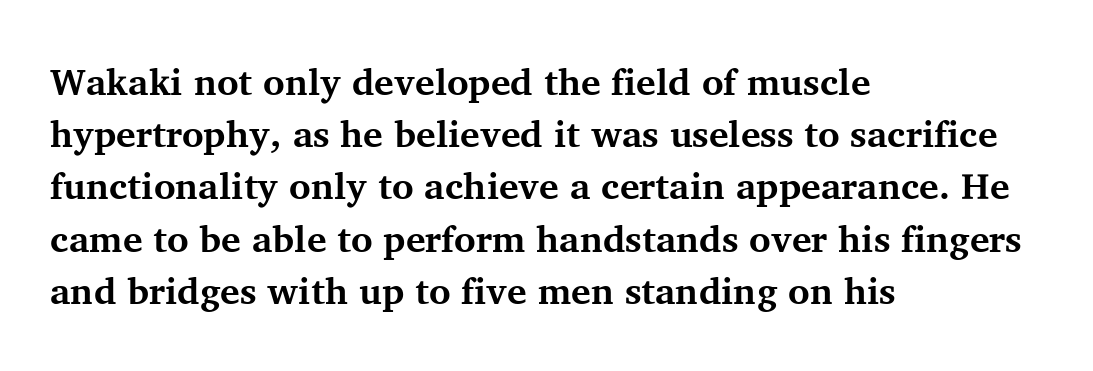
Q: Is the text bold? A: Yes.
Q: Is the text italic (slanted)? A: No, it is upright.
Q: Is the typeface a serif or a sans-serif typeface? A: Serif.
Q: Is the text underlined? A: No.
Q: How is the paragraph aligned? A: Left-aligned.
Q: Is the spacing between letters normal or unusually wide? A: Normal.
Q: Is the spacing between lines tight, normal or loose? A: Normal.
Q: Width (condensed, normal, or wide)? A: Normal.
Q: Stroke contrast? A: Medium.
Q: x-height? A: Medium.
Q: Monospaced? A: No.
